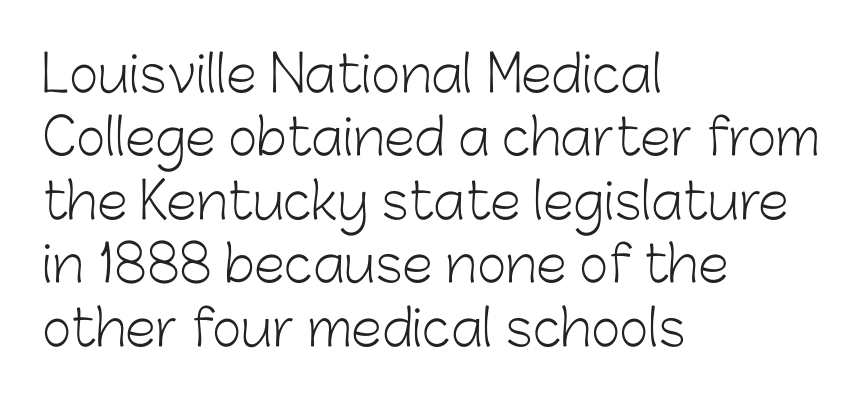
Q: Is the text bold? A: No.
Q: Is the text italic (slanted)? A: No, it is upright.
Q: Is the typeface a serif or a sans-serif typeface? A: Sans-serif.
Q: Is the text underlined? A: No.
Q: How is the paragraph aligned? A: Left-aligned.
Q: Is the spacing between letters normal or unusually wide? A: Normal.
Q: Is the spacing between lines tight, normal or loose? A: Normal.
Q: Width (condensed, normal, or wide)? A: Normal.
Q: Stroke contrast? A: Low.
Q: x-height? A: Medium.
Q: Monospaced? A: No.
